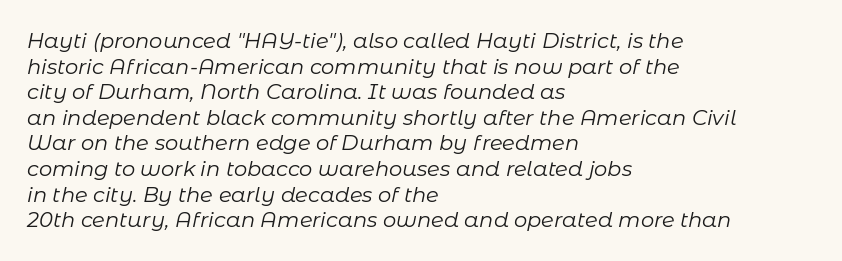
Each line starts at the same left margin while the right side varies. The horizontal fit of the characters is conventional and even. Rule under the text: the space is simply empty. This sample uses an oblique cut, with every glyph tilted off the vertical. Stems and bowls with no extra thickness — not bold.
